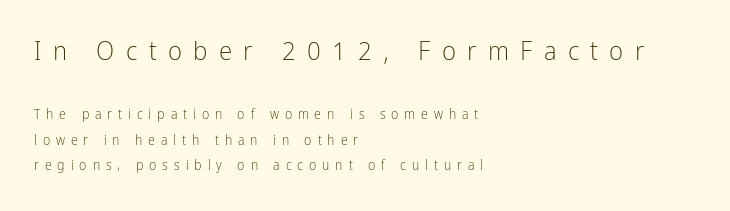
If you drew a ruler down the left edge, every line would touch it. This layout puts the oversized block above and the modest block below. Quick note: underline off. The specimen reads as upright at a glance. Each stroke keeps to a modest, everyday thickness or less.
